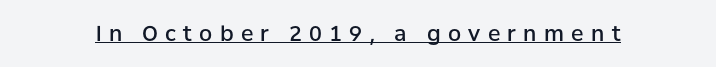
{"italic": "no", "bold": "semi", "underline": "yes", "letter_spacing": "wide", "letter_spacing_em": 0.35, "glyph_px": 21}
